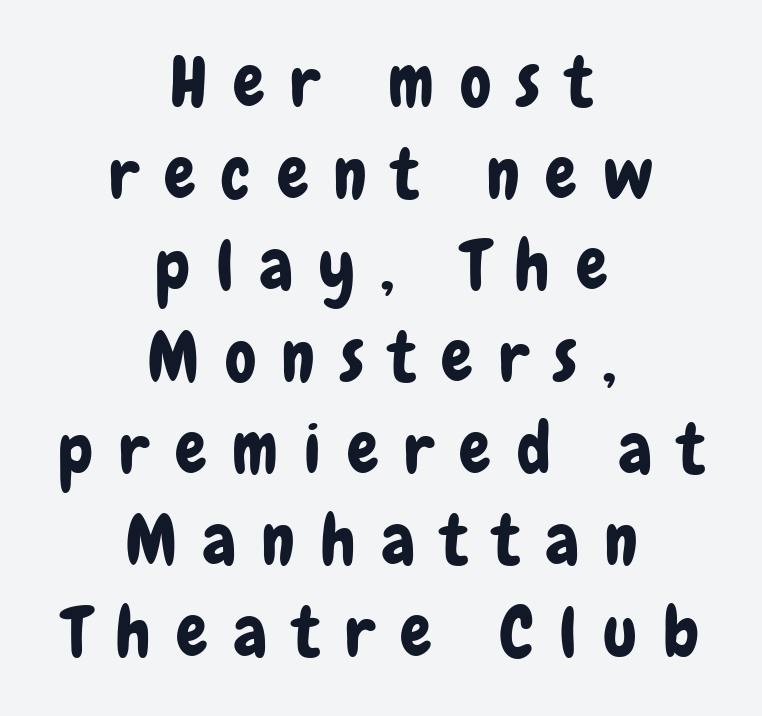
Q: Is the text italic (slanted)? A: No, it is upright.
Q: Is the typeface a serif or a sans-serif typeface? A: Sans-serif.
Q: Is the text underlined? A: No.
Q: How is the paragraph aligned? A: Centered.
Q: Is the spacing between letters normal or unusually wide? A: Unusually wide.
Q: Is the spacing between lines tight, normal or loose? A: Normal.
Q: Width (condensed, normal, or wide)? A: Condensed.
Q: Stroke contrast? A: Low.
Q: x-height? A: Medium.
Q: Monospaced? A: No.
